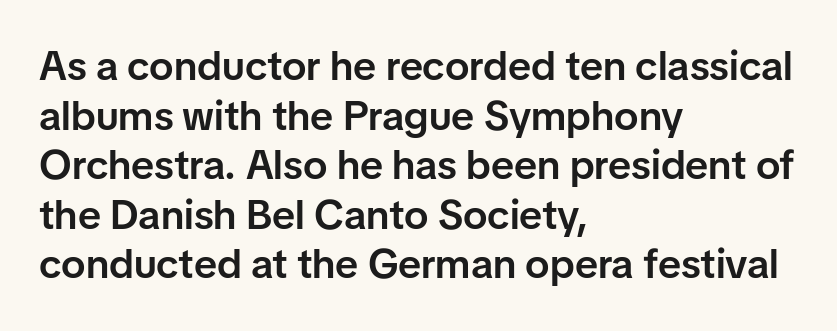
{"serif": "no", "italic": "no", "bold": "semi", "weight": "semibold", "width": "normal", "stroke_contrast": "low", "x_height": "medium", "monospaced": "no", "underline": "no", "align": "left", "line_spacing_ratio": 1.21, "letter_spacing": "normal", "letter_spacing_em": 0.0, "glyph_px": 41}
